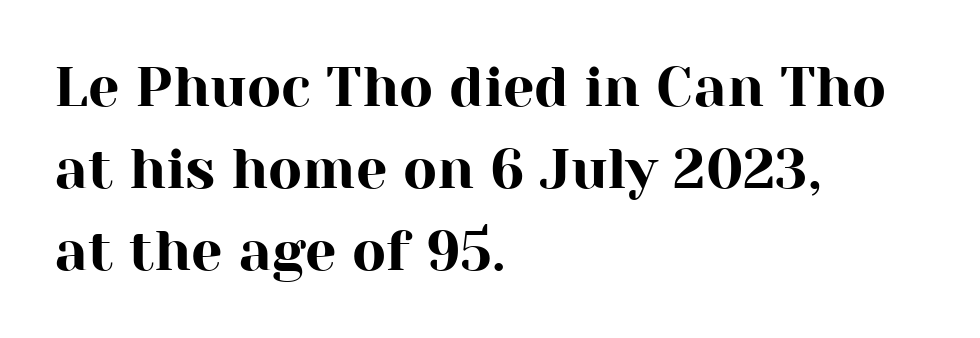
The image shows 56 px serif type, upright; set left-aligned, normal line spacing (1.46x), normal letter spacing, not underlined; high stroke contrast and a medium x-height.
